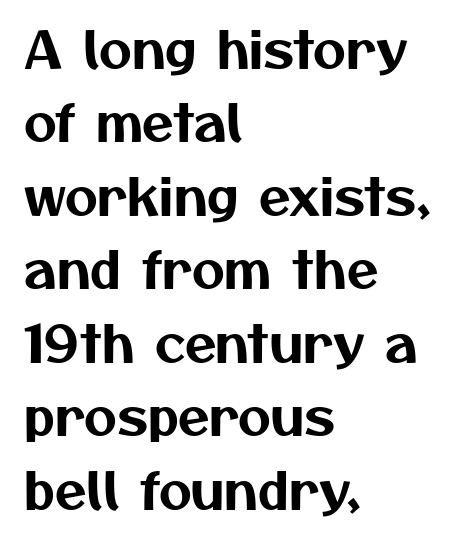
Are there feet on the stems? There aren't — it's a sans. Whoever set this chose a conventional vertical rhythm. Look at the tracking — it's just the regular setting, nothing added. The compositor pushed each line to the left boundary.
